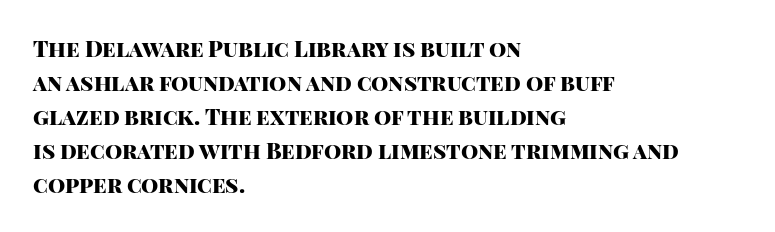
The image shows 22 px bold type, upright; set left-aligned, normal line spacing (1.54x), normal letter spacing, not underlined.
